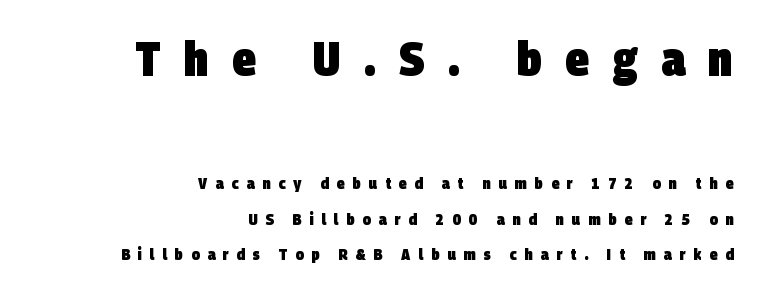
The rendering uses natural spacing where letterforms have individual widths. Notice how thick the strokes are: this is what a full bold looks like. Observe the absence of serifs on each vertical stroke in this sample. The initial chunk of copy outweighs the following chunk in type size. Each row of text sits above clean, open space.
